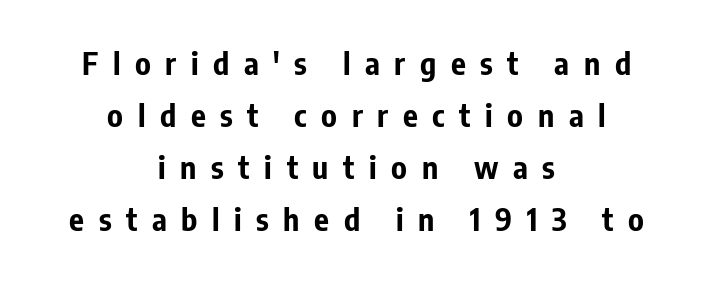
The image shows 31 px bold, condensed sans-serif type, upright; set centered, normal line spacing (1.68x), unusually wide letter spacing (+0.47 em), not underlined; low stroke contrast and a medium x-height.
